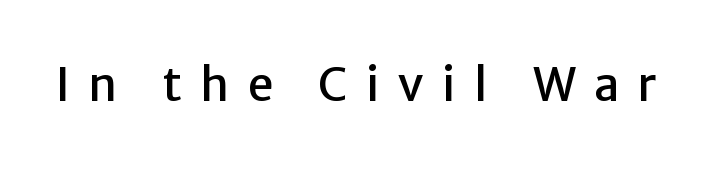
The image shows 46 px sans-serif type, upright; set unusually wide letter spacing (+0.4 em), not underlined; low stroke contrast and a medium x-height.
